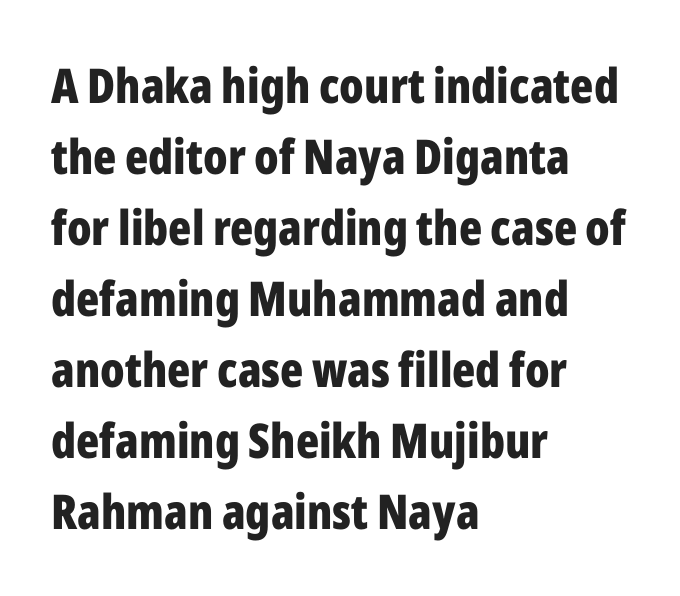
{"serif": "no", "italic": "no", "bold": "yes", "weight": "bold", "width": "condensed", "stroke_contrast": "low", "x_height": "medium", "monospaced": "no", "underline": "no", "align": "left", "line_spacing": "normal", "line_spacing_ratio": 1.48, "letter_spacing": "normal", "letter_spacing_em": 0.0, "glyph_px": 48}
